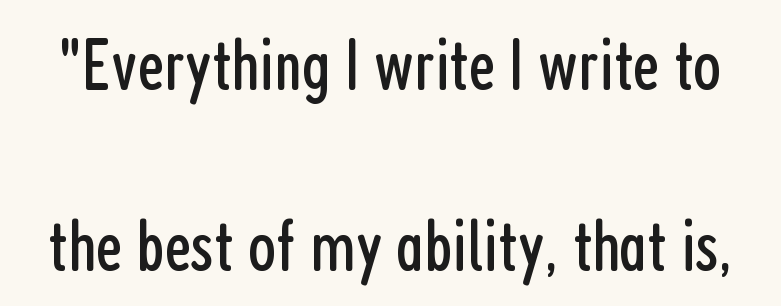
The image shows 73 px regular-weight, condensed sans-serif type, upright; set loose line spacing (2.48x), normal letter spacing, not underlined; low stroke contrast and a medium x-height.
